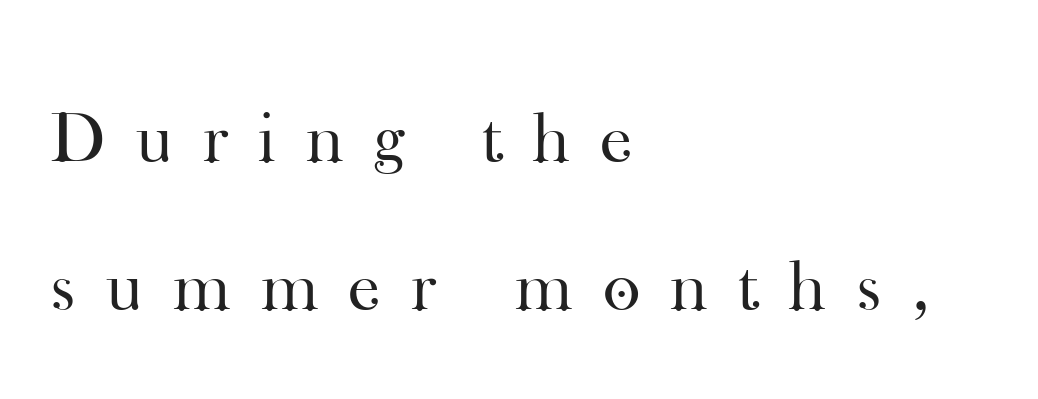
Summary of weight: not heavy and not bold. You could only call the tracking loose — the letters float apart. A bare baseline throughout the passage. The axis of the letterforms is exactly vertical. Small tapered or slab feet sit at the stroke ends, so this counts as serif.
